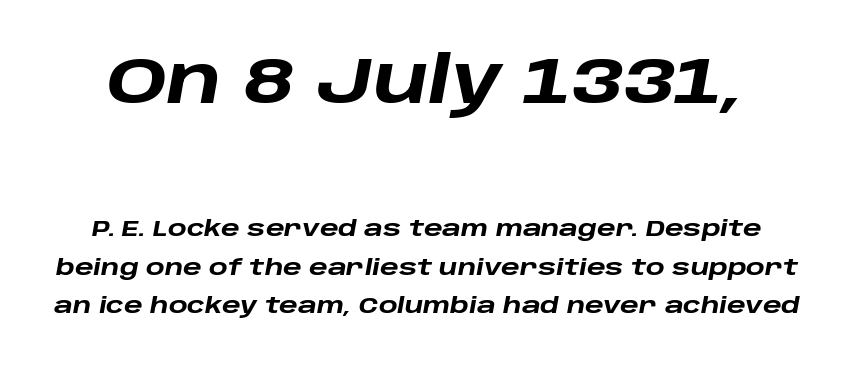
The image shows 66 px heavy, wide type, italic (leaning right); set line spacing 1.75x, normal letter spacing, not underlined; the first (top) block is 3.0x larger; low stroke contrast and a large x-height.
